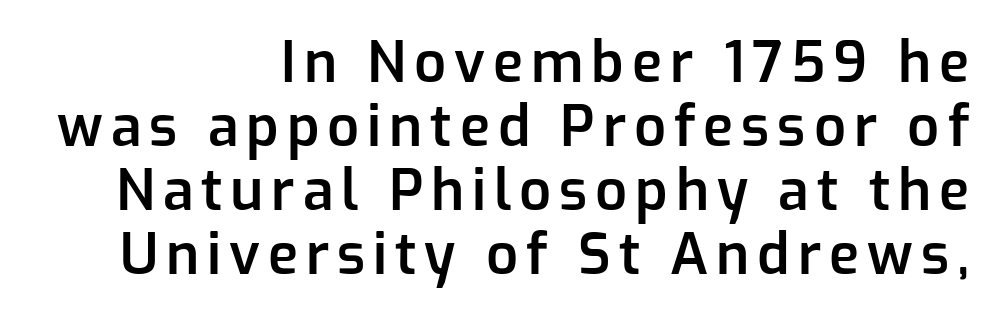
{"serif": "no", "italic": "no", "bold": "semi", "weight": "semibold", "width": "normal", "stroke_contrast": "low", "x_height": "medium", "monospaced": "no", "underline": "no", "align": "right", "line_spacing": "tight", "line_spacing_ratio": 1.14, "glyph_px": 56}
